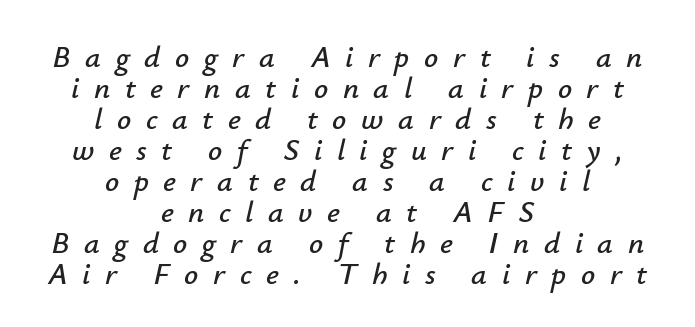
Q: Is the text italic (slanted)? A: Yes, it leans right by about 12 degrees.
Q: Is the text underlined? A: No.
Q: How is the paragraph aligned? A: Centered.
Q: Is the spacing between letters normal or unusually wide? A: Unusually wide.
Q: Is the spacing between lines tight, normal or loose? A: Tight.
Q: Width (condensed, normal, or wide)? A: Normal.
Q: Stroke contrast? A: Low.
Q: x-height? A: Small.
Q: Monospaced? A: No.
